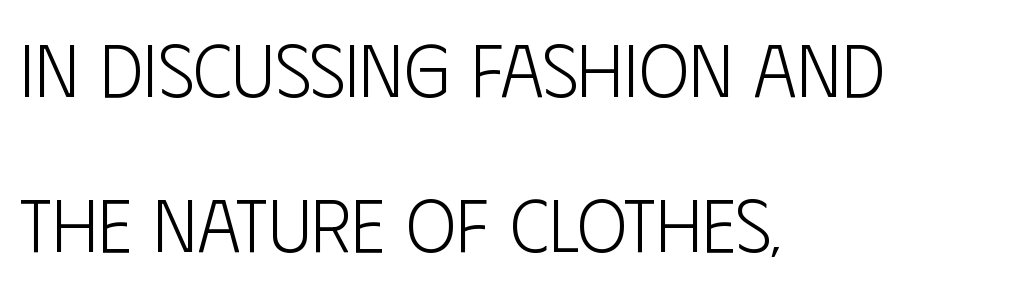
The image shows 75 px light, condensed sans-serif type, upright; set left-aligned, loose line spacing (2.07x), normal letter spacing, not underlined; low stroke contrast and a large x-height.
